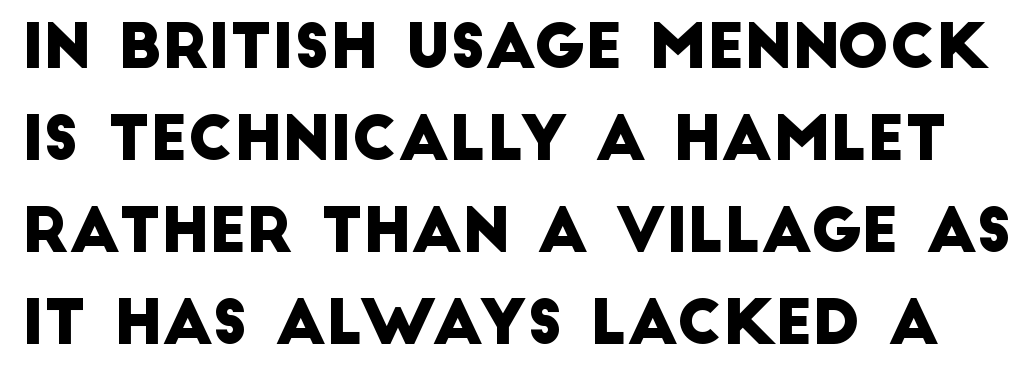
Q: Is the typeface a serif or a sans-serif typeface? A: Sans-serif.
Q: Is the text underlined? A: No.
Q: Is the spacing between letters normal or unusually wide? A: Normal.
Q: Is the spacing between lines tight, normal or loose? A: Normal.
Q: Width (condensed, normal, or wide)? A: Normal.
Q: Stroke contrast? A: Low.
Q: x-height? A: Large.
Q: Monospaced? A: No.
